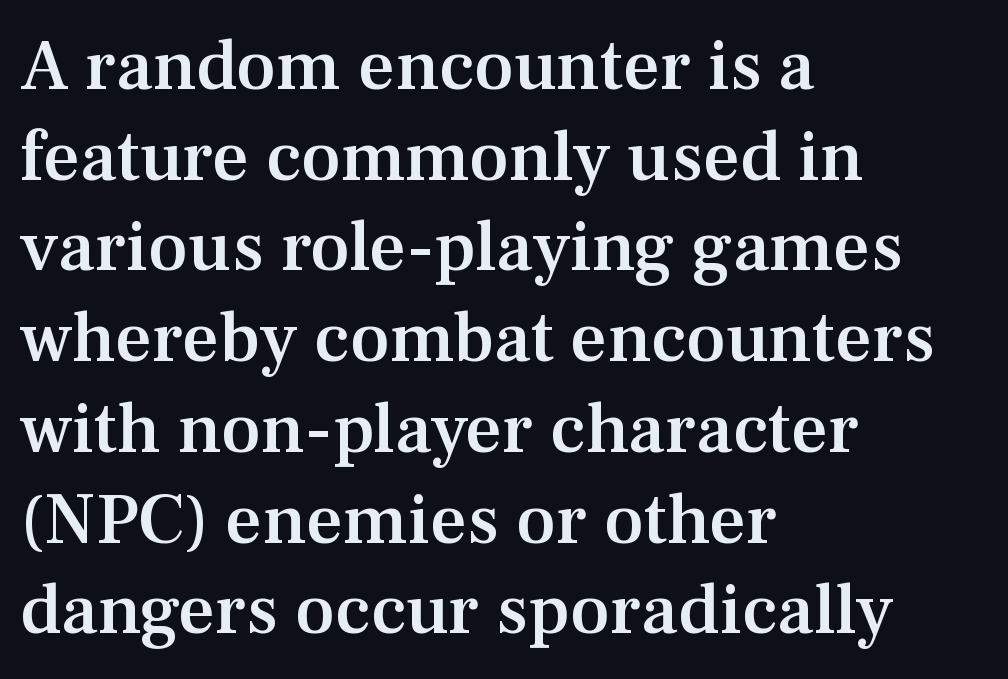
The image shows 72 px semibold serif type, upright; set left-aligned, normal line spacing (1.26x), normal letter spacing, not underlined; medium stroke contrast and a medium x-height.
